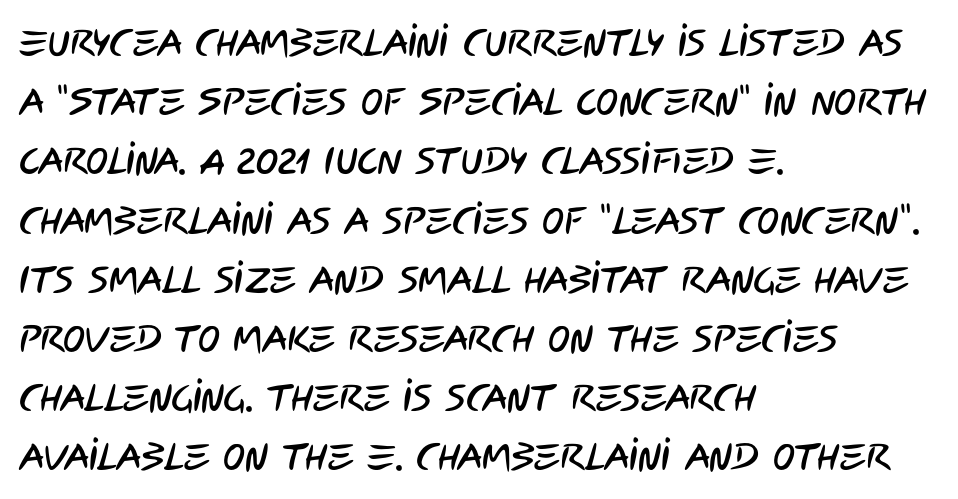
Q: Is the typeface a serif or a sans-serif typeface? A: Sans-serif.
Q: Is the text underlined? A: No.
Q: How is the paragraph aligned? A: Left-aligned.
Q: Is the spacing between letters normal or unusually wide? A: Normal.
Q: Is the spacing between lines tight, normal or loose? A: Normal.
Q: Width (condensed, normal, or wide)? A: Condensed.
Q: Stroke contrast? A: Low.
Q: x-height? A: Large.
Q: Monospaced? A: No.
